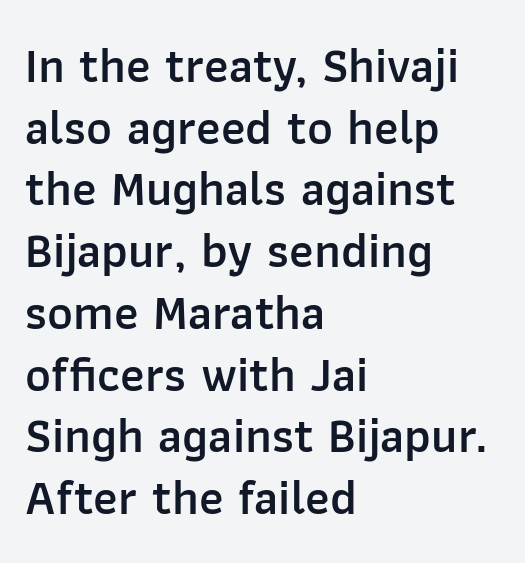
Posture: upright roman. This rendering uses left alignment, leaving the right contour irregular. The vertical gap from one line to the next is medium. Emphasis by weight is partial: semibold.
